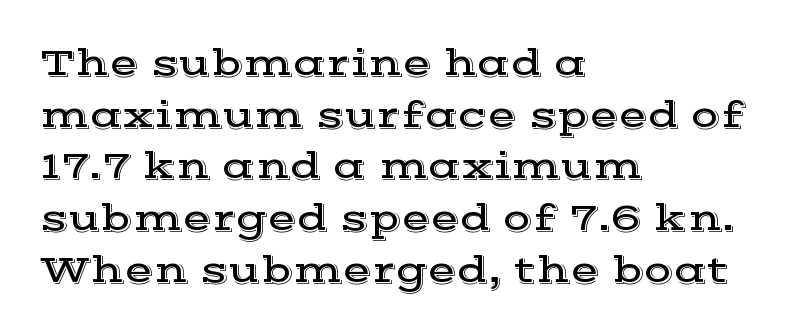
The image shows 38 px wide serif type, upright; set left-aligned, normal line spacing (1.36x), normal letter spacing, not underlined; a medium x-height.
